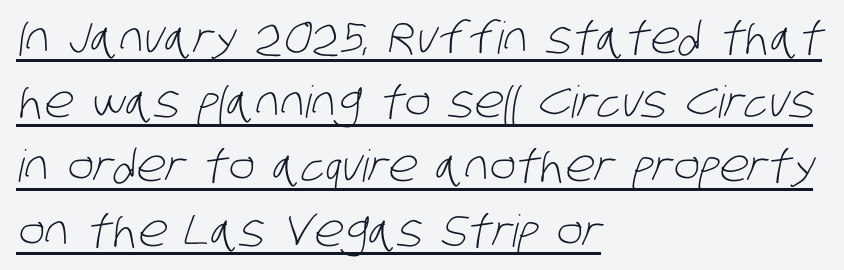
Q: Is the text bold? A: No.
Q: Is the typeface a serif or a sans-serif typeface? A: Sans-serif.
Q: Is the text underlined? A: Yes.
Q: How is the paragraph aligned? A: Left-aligned.
Q: Is the spacing between letters normal or unusually wide? A: Normal.
Q: Is the spacing between lines tight, normal or loose? A: Normal.
Q: Width (condensed, normal, or wide)? A: Condensed.
Q: Stroke contrast? A: Low.
Q: x-height? A: Large.
Q: Monospaced? A: No.
